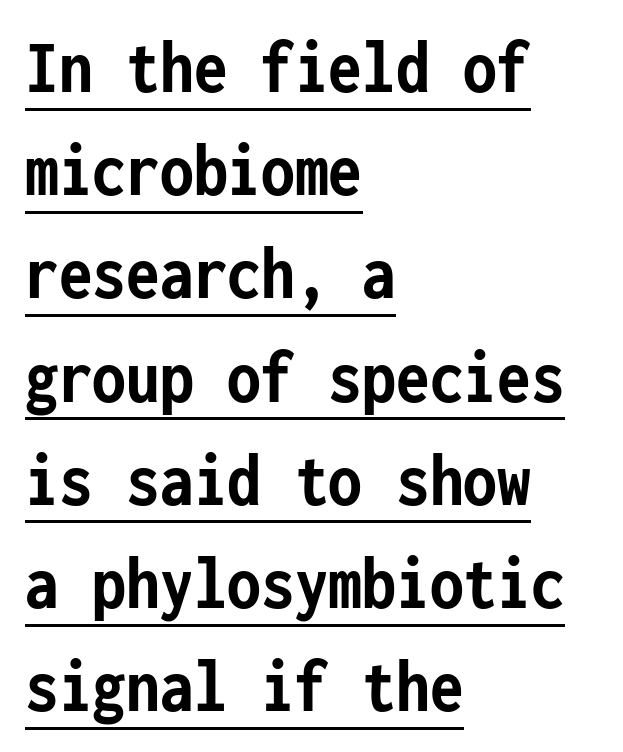
The image shows 77 px semibold, condensed sans-serif type, upright, monospaced; set left-aligned, normal line spacing (1.34x), normal letter spacing, underlined; low stroke contrast and a medium x-height.
